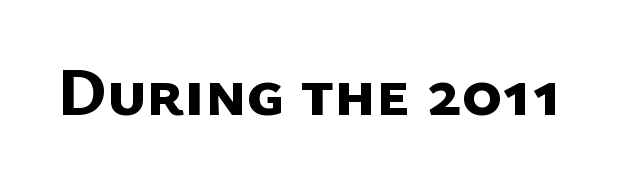
Proportional: the letters do not fall into vertical columns. Decoration check: the copy has no underline. Heft: maximum for text — a bold. Compared with typical body copy, the letter spacing here is the same. Serif or sans? Sans — the stroke terminals are bare.
